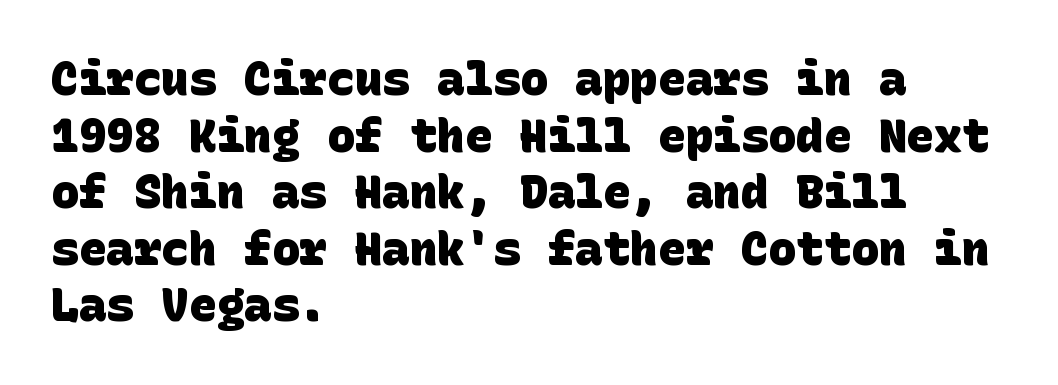
Typographic density is high because the face is bold. Notice how the passage keeps a crisp vertical edge on the left only. Unmarked baselines from the first word to the last. Serif or sans? Sans — the stroke terminals are bare. The passage shown has conventional tracking throughout.
